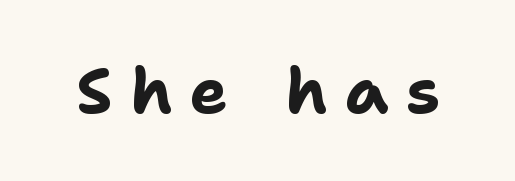
Q: Is the text bold? A: Yes.
Q: Is the text italic (slanted)? A: No, it is upright.
Q: Is the typeface a serif or a sans-serif typeface? A: Sans-serif.
Q: Is the text underlined? A: No.
Q: Is the spacing between letters normal or unusually wide? A: Unusually wide.
Q: Width (condensed, normal, or wide)? A: Normal.
Q: Stroke contrast? A: Low.
Q: x-height? A: Medium.
Q: Monospaced? A: No.
